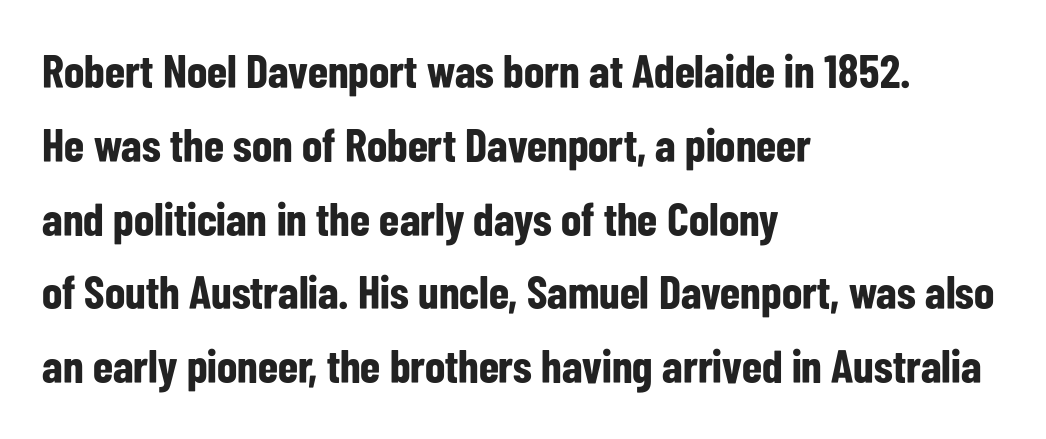
The image shows 47 px bold, condensed sans-serif type, upright; set left-aligned, normal line spacing (1.57x), normal letter spacing, not underlined; low stroke contrast and a medium x-height.
